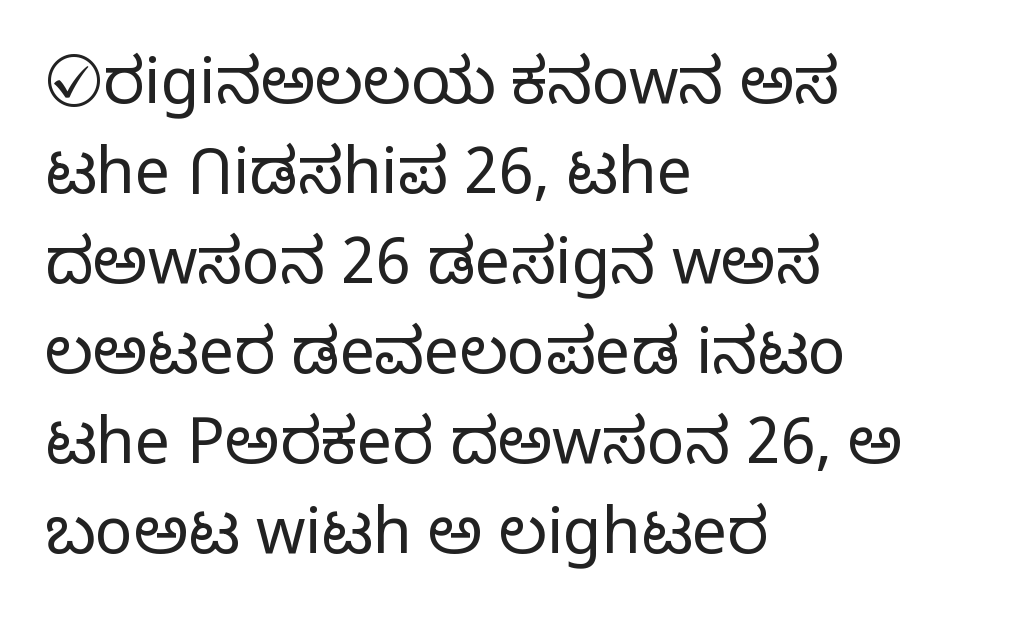
The image shows 63 px light sans-serif type, upright; set left-aligned, normal line spacing (1.43x), normal letter spacing, not underlined; low stroke contrast and a medium x-height.
